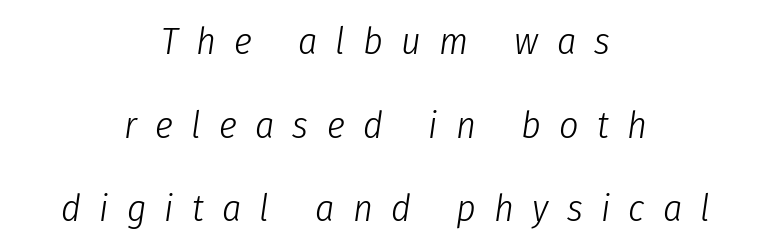
{"italic": "yes", "lean": "right", "slant_degrees": 8, "bold": "no", "weight": "light", "width": "condensed", "stroke_contrast": "low", "x_height": "medium", "monospaced": "no", "underline": "no", "align": "center", "line_spacing": "loose", "line_spacing_ratio": 2.2, "letter_spacing": "wide", "letter_spacing_em": 0.48, "glyph_px": 38}
